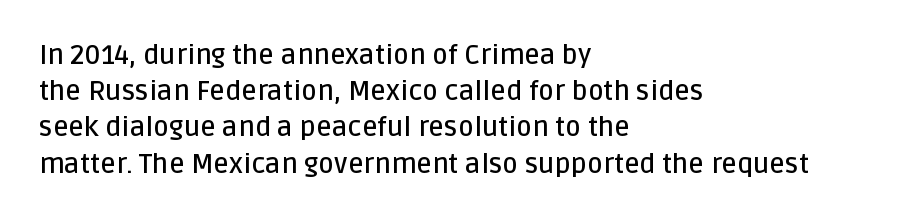
Nobody touched the tracking dial on this one. Its strokes are somewhat broadened, the hallmark of semibold type. Reading down the column, the eye jumps a familiar distance to each next line. Decoration check: the copy has no underline. The paragraph has a hard left edge and a soft right edge. Does the lettering tilt? It doesn't — this is upright.
